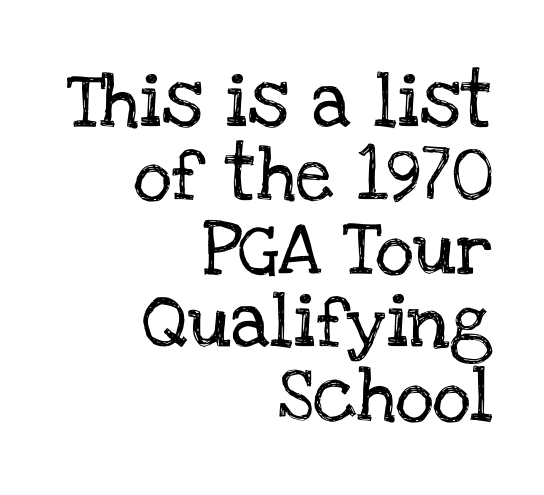
{"serif": "yes", "italic": "no", "width": "normal", "stroke_contrast": "low", "x_height": "large", "monospaced": "no", "underline": "no", "align": "right", "line_spacing": "normal", "line_spacing_ratio": 1.36, "letter_spacing": "normal", "letter_spacing_em": 0.0, "glyph_px": 54}
